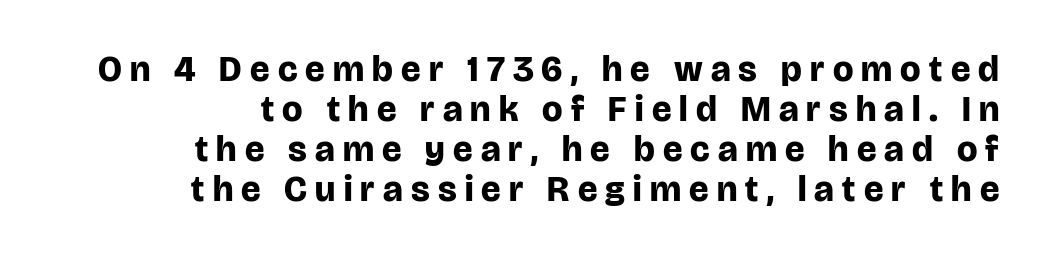
{"serif": "no", "italic": "no", "bold": "yes", "weight": "bold", "width": "normal", "stroke_contrast": "low", "x_height": "large", "monospaced": "no", "underline": "no", "align": "right", "line_spacing": "tight", "line_spacing_ratio": 1.11, "letter_spacing": "wide", "letter_spacing_em": 0.23, "glyph_px": 36}
